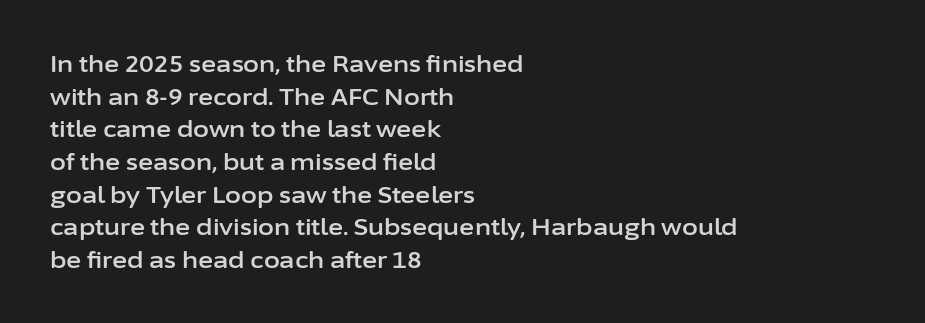
All the whitespace from short lines collects on the right. Standard letterfit; no display-style spreading of the glyphs. The area under the type is left untouched. Characters remain perfectly vertical along every line. If you measured baseline to baseline, you'd find a middling distance.
